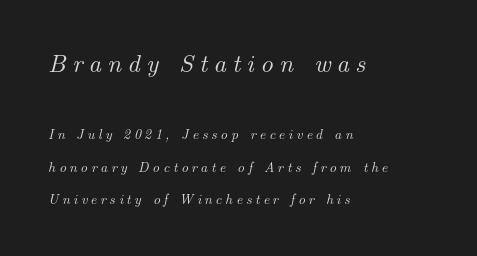
{"italic": "yes", "lean": "right", "slant_degrees": 14, "underline": "no", "align": "left", "line_spacing": "loose", "line_spacing_ratio": 2.3, "letter_spacing": "wide", "letter_spacing_em": 0.24, "larger_block": "first", "size_ratio": 1.79, "glyph_px": 25}
